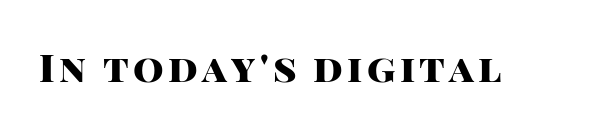
The image shows 39 px heavy sans-serif type, upright; set not underlined; high stroke contrast and a large x-height.
